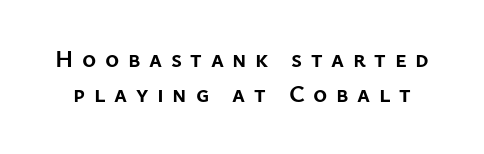
{"italic": "no", "bold": "yes", "underline": "no", "line_spacing": "normal", "line_spacing_ratio": 1.45, "letter_spacing": "wide", "letter_spacing_em": 0.36, "glyph_px": 24}
